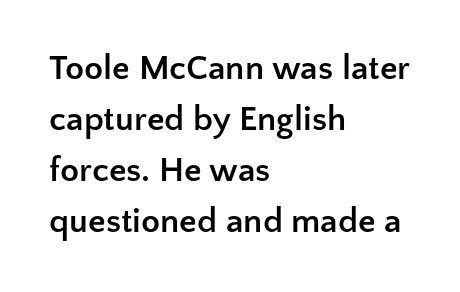
Q: Is the text bold? A: Yes.
Q: Is the text italic (slanted)? A: No, it is upright.
Q: Is the typeface a serif or a sans-serif typeface? A: Sans-serif.
Q: Is the text underlined? A: No.
Q: How is the paragraph aligned? A: Left-aligned.
Q: Is the spacing between letters normal or unusually wide? A: Normal.
Q: Is the spacing between lines tight, normal or loose? A: Normal.
Q: Width (condensed, normal, or wide)? A: Normal.
Q: Stroke contrast? A: Low.
Q: x-height? A: Medium.
Q: Monospaced? A: No.
